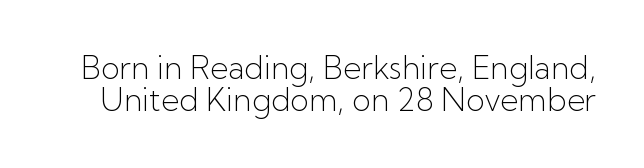
{"serif": "no", "italic": "no", "bold": "no", "weight": "light", "width": "normal", "stroke_contrast": "low", "x_height": "medium", "monospaced": "no", "underline": "no", "line_spacing": "tight", "line_spacing_ratio": 1.04, "letter_spacing": "normal", "letter_spacing_em": 0.0, "glyph_px": 31}
